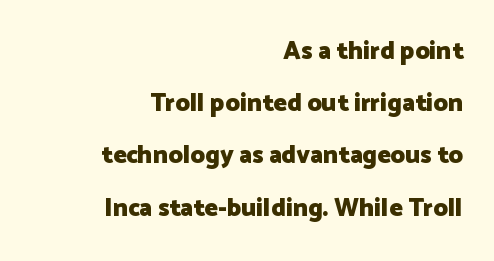
The image shows 25 px bold type, upright; set right-aligned, loose line spacing (2.09x), normal letter spacing, not underlined.
